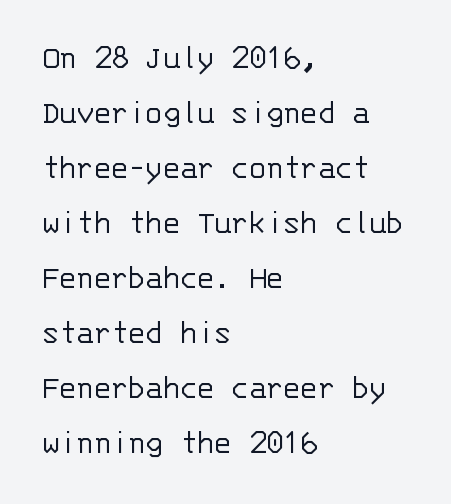
Letterform terminals end flat and unadorned throughout the passage. Reading down the column, the eye jumps a familiar distance to each next line. Letters have the restrained weight of plain body copy at most. The space directly below the letters is spotless.
